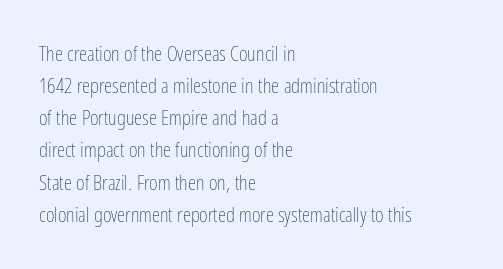
{"italic": "no", "bold": "no", "underline": "no", "align": "left", "line_spacing": "normal", "line_spacing_ratio": 1.53, "letter_spacing": "normal", "letter_spacing_em": 0.0, "glyph_px": 21}
